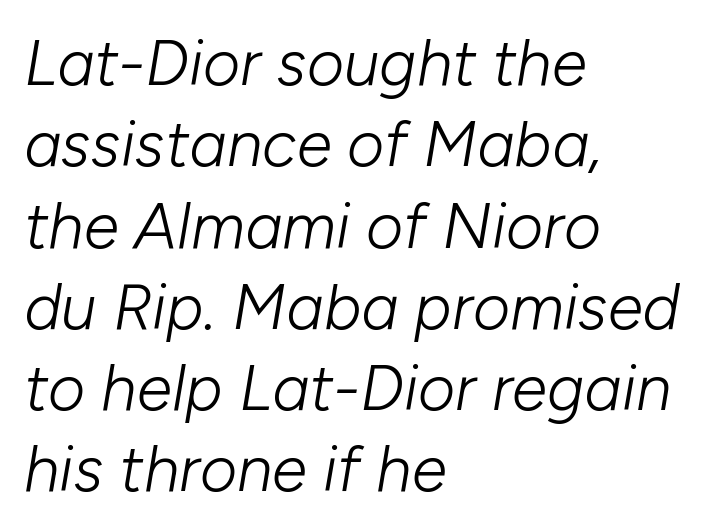
{"italic": "yes", "lean": "right", "slant_degrees": 10, "bold": "no", "weight": "light", "width": "normal", "stroke_contrast": "low", "x_height": "medium", "monospaced": "no", "underline": "no", "align": "left", "line_spacing": "normal", "line_spacing_ratio": 1.27, "letter_spacing": "normal", "letter_spacing_em": 0.0, "glyph_px": 64}
